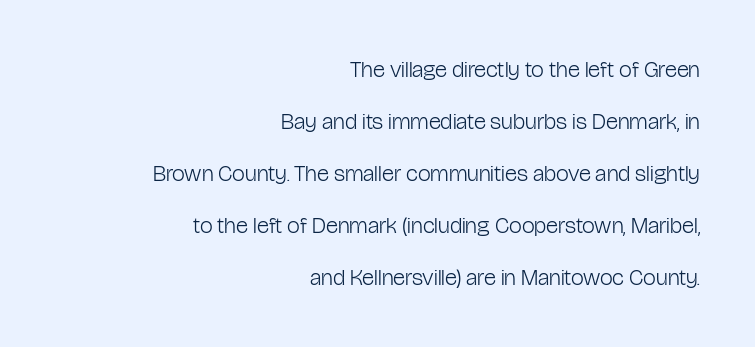
{"italic": "no", "bold": "no", "underline": "no", "align": "right", "line_spacing": "loose", "line_spacing_ratio": 2.26, "letter_spacing": "normal", "letter_spacing_em": 0.0, "glyph_px": 23}
